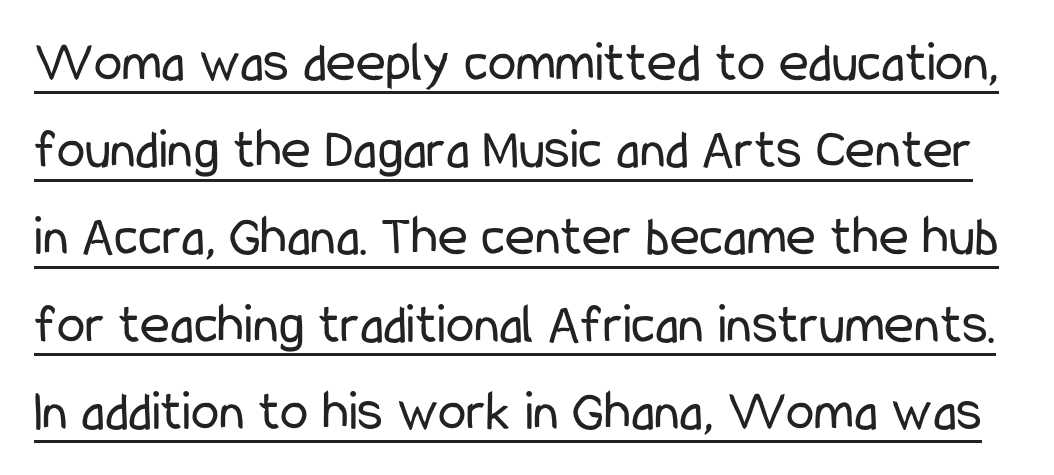
Q: Is the text bold? A: No.
Q: Is the text italic (slanted)? A: No, it is upright.
Q: Is the typeface a serif or a sans-serif typeface? A: Sans-serif.
Q: Is the text underlined? A: Yes.
Q: Is the spacing between letters normal or unusually wide? A: Normal.
Q: Is the spacing between lines tight, normal or loose? A: Normal.
Q: Width (condensed, normal, or wide)? A: Condensed.
Q: Stroke contrast? A: Low.
Q: x-height? A: Medium.
Q: Monospaced? A: No.
